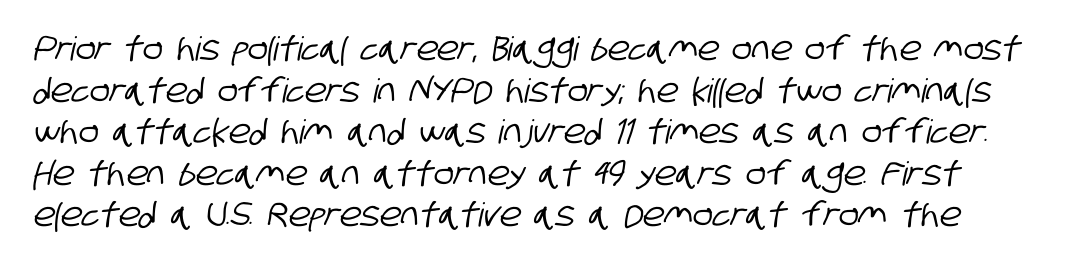
{"serif": "no", "width": "condensed", "stroke_contrast": "low", "x_height": "large", "monospaced": "no", "underline": "no", "line_spacing": "normal", "line_spacing_ratio": 1.26, "letter_spacing": "normal", "letter_spacing_em": 0.0, "glyph_px": 33}
